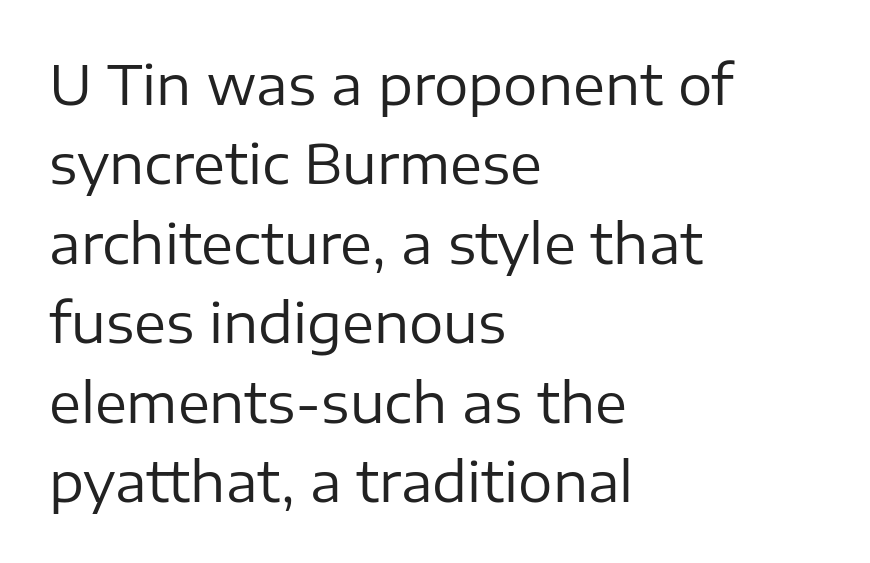
{"serif": "no", "italic": "no", "bold": "no", "weight": "regular", "width": "normal", "stroke_contrast": "low", "x_height": "medium", "monospaced": "no", "underline": "no", "align": "left", "line_spacing": "normal", "line_spacing_ratio": 1.47, "letter_spacing": "normal", "letter_spacing_em": 0.0, "glyph_px": 54}
